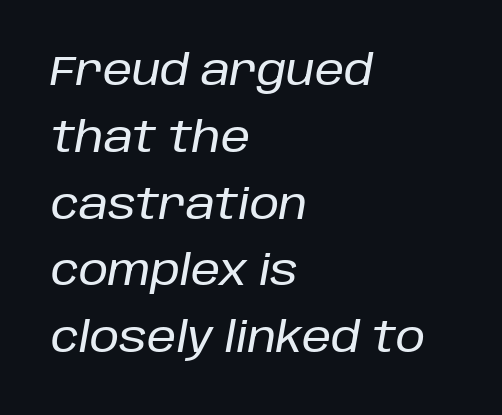
Q: Is the text italic (slanted)? A: Yes, it leans right by about 10 degrees.
Q: Is the text underlined? A: No.
Q: How is the paragraph aligned? A: Left-aligned.
Q: Is the spacing between letters normal or unusually wide? A: Normal.
Q: Is the spacing between lines tight, normal or loose? A: Normal.
Q: Width (condensed, normal, or wide)? A: Normal.
Q: Stroke contrast? A: Low.
Q: x-height? A: Large.
Q: Monospaced? A: No.
